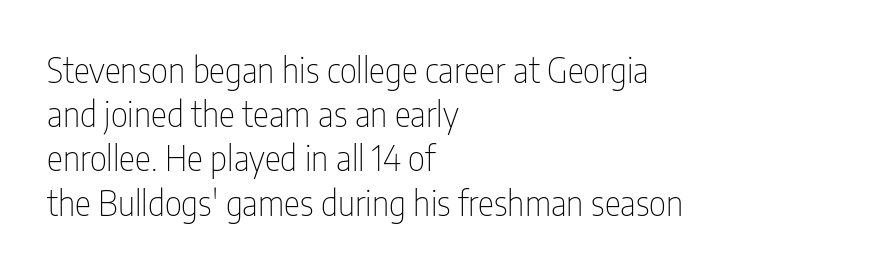
Reading down the block, your eye returns to a fixed left position each line. A typesetter would call this proportional, since set widths differ per character. The tracking reads as untouched default to a designer's eye. This sample keeps an unexceptional amount of space between lines. When letters stand straight like this, we call the style roman or upright.
